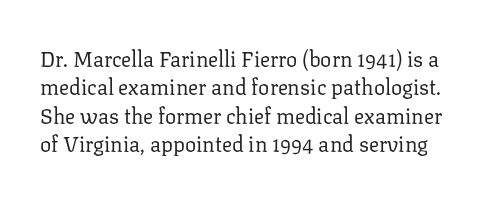
Q: Is the text bold? A: No.
Q: Is the text italic (slanted)? A: No, it is upright.
Q: Is the text underlined? A: No.
Q: Is the spacing between letters normal or unusually wide? A: Normal.
Q: Is the spacing between lines tight, normal or loose? A: Normal.
